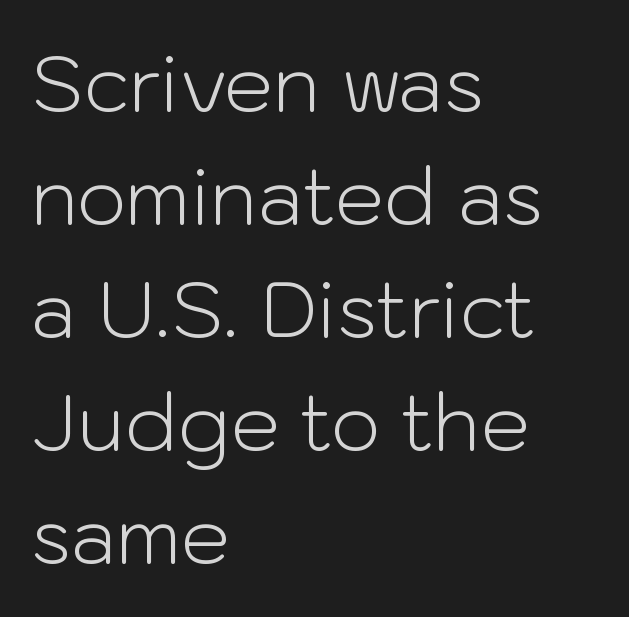
Q: Is the text bold? A: No.
Q: Is the text italic (slanted)? A: No, it is upright.
Q: Is the typeface a serif or a sans-serif typeface? A: Sans-serif.
Q: Is the text underlined? A: No.
Q: How is the paragraph aligned? A: Left-aligned.
Q: Is the spacing between letters normal or unusually wide? A: Normal.
Q: Is the spacing between lines tight, normal or loose? A: Normal.
Q: Width (condensed, normal, or wide)? A: Normal.
Q: Stroke contrast? A: Low.
Q: x-height? A: Medium.
Q: Monospaced? A: No.
